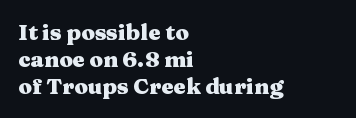
A typesetter would mark this as roman, not italic. What stands out about the letter spacing? Nothing — it is the standard amount. The baseline area is clear. Caption: bold face, heavy strokes.
